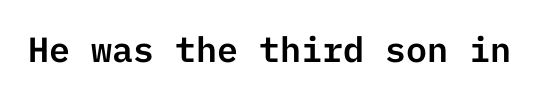
I'd call this a sans setting — the letters go barefoot. Compared with typical body copy, the letter spacing here is the same. A bare baseline throughout the passage. Vertical strokes here are truly vertical.
